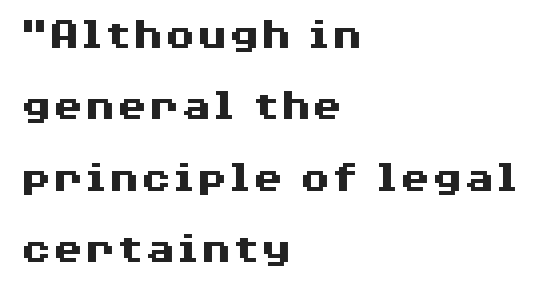
Decoration check: the copy has no underline. Unlike a traditional serif, this face leaves its strokes unadorned. Bold? Absolutely — the strokes are thick and heavy. Do the characters align in a grid? No, the font is proportional. Inter-character spacing is left at the font's built-in metrics. The rendering uses a moderate line-height, typical for paragraphs.
